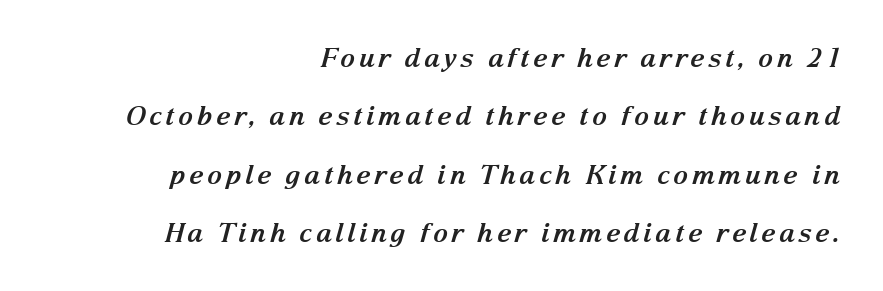
{"italic": "yes", "lean": "right", "slant_degrees": 15, "bold": "yes", "underline": "no", "align": "right", "line_spacing": "loose", "line_spacing_ratio": 2.25, "glyph_px": 26}
